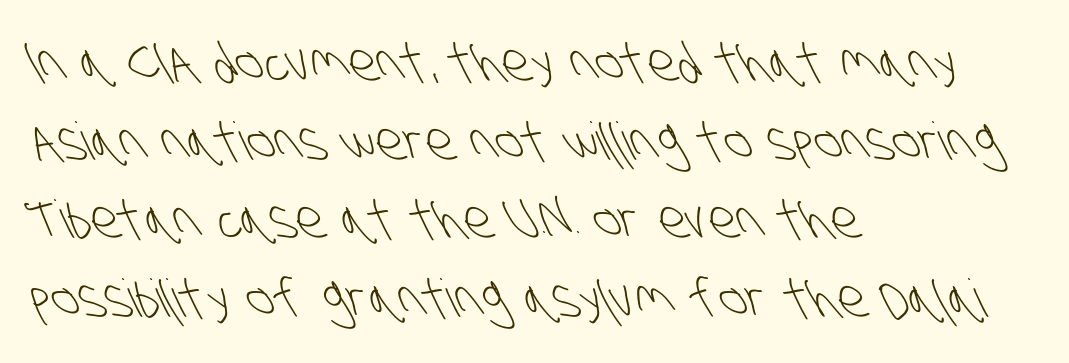
The image shows 52 px light, condensed sans-serif type; set left-aligned, normal line spacing (1.51x), normal letter spacing, not underlined; low stroke contrast and a large x-height.
